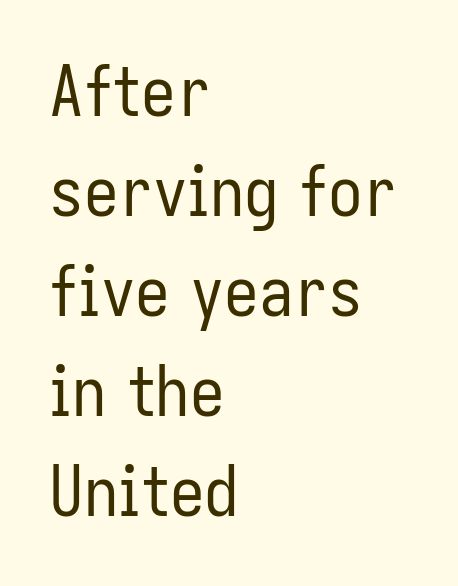
Is the block centered? No — it sits flush against the left margin. The letters stand straight up with perfectly vertical stems. In terms of leading, this rendering sits right in the middle. Short note: letters normally spaced. The face used here is proportionally spaced, like ordinary book or web type. Serifs: no, the terminals of the letterforms are clean.
